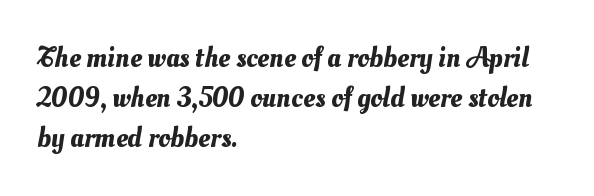
Students, note that the glyphs here touch the page at normal intervals. The rows are spaced the way most documents space them. Decoration check: the copy has no underline. The rendering anchors every line to the left-hand side. This sample has the flowing, uneven cadence of proportional lettering.
